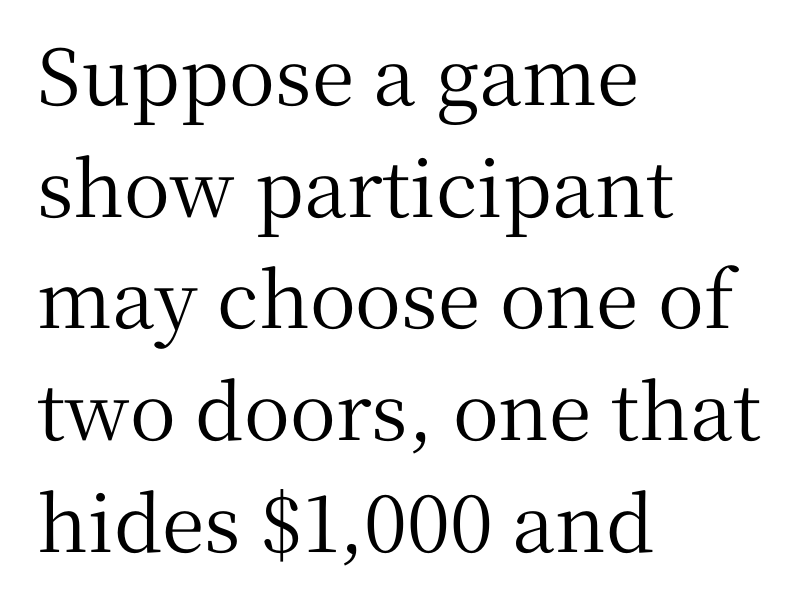
The image shows 77 px serif type, upright; set left-aligned, normal line spacing (1.45x), normal letter spacing, not underlined; medium stroke contrast and a medium x-height.
